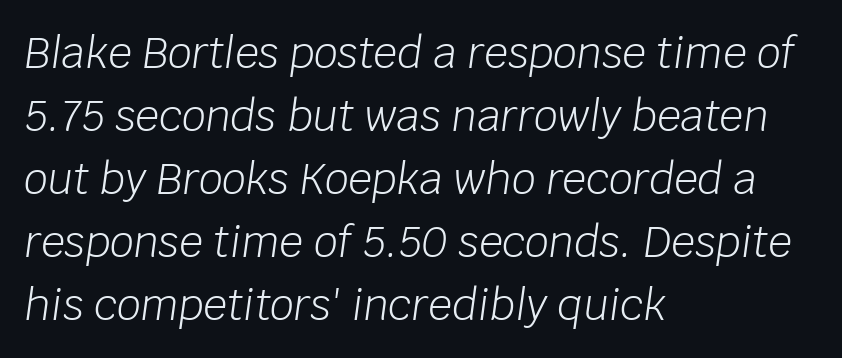
Q: Is the text bold? A: No.
Q: Is the text italic (slanted)? A: Yes, it leans right by about 8 degrees.
Q: Is the text underlined? A: No.
Q: How is the paragraph aligned? A: Left-aligned.
Q: Is the spacing between letters normal or unusually wide? A: Normal.
Q: Is the spacing between lines tight, normal or loose? A: Normal.
Q: Width (condensed, normal, or wide)? A: Normal.
Q: Stroke contrast? A: Low.
Q: x-height? A: Large.
Q: Monospaced? A: No.
